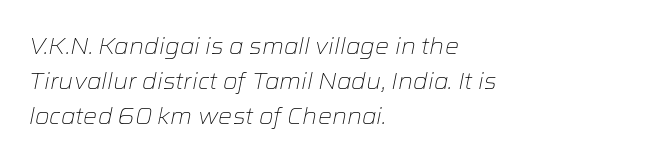
Q: Is the text bold? A: No.
Q: Is the text italic (slanted)? A: Yes, it leans right by about 12 degrees.
Q: Is the text underlined? A: No.
Q: How is the paragraph aligned? A: Left-aligned.
Q: Is the spacing between letters normal or unusually wide? A: Normal.
Q: Is the spacing between lines tight, normal or loose? A: Normal.
